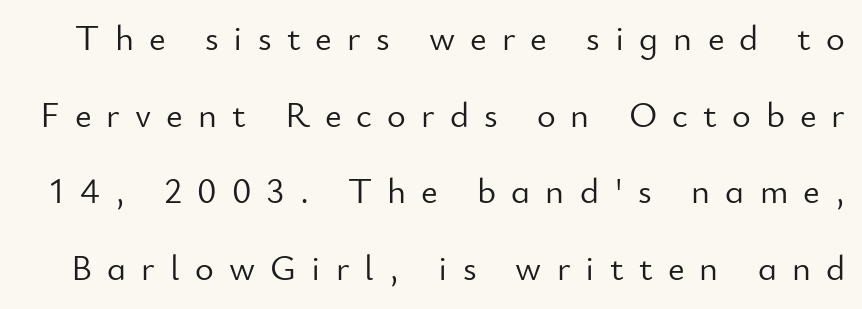
The image shows 36 px light sans-serif type, upright; set loose line spacing (2.13x), unusually wide letter spacing (+0.42 em), not underlined; low stroke contrast and a small x-height.
